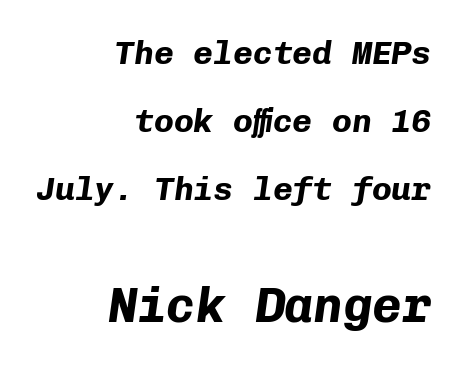
{"italic": "yes", "lean": "right", "slant_degrees": 8, "bold": "yes", "weight": "bold", "width": "normal", "stroke_contrast": "low", "x_height": "medium", "monospaced": "yes", "underline": "no", "align": "right", "line_spacing": "loose", "line_spacing_ratio": 2.06, "letter_spacing": "normal", "letter_spacing_em": 0.0, "larger_block": "second", "size_ratio": 1.48, "glyph_px": 49}
